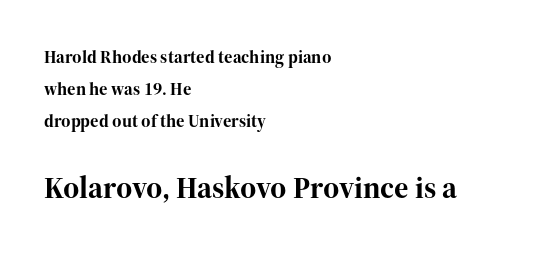
Q: Is the text bold? A: Yes.
Q: Is the text italic (slanted)? A: No, it is upright.
Q: Is the typeface a serif or a sans-serif typeface? A: Serif.
Q: Is the text underlined? A: No.
Q: How is the paragraph aligned? A: Left-aligned.
Q: Is the spacing between letters normal or unusually wide? A: Normal.
Q: Which block of text is set in a larger size, the first (top) or the second (bottom)? A: The second (bottom) one.
Q: Width (condensed, normal, or wide)? A: Normal.
Q: Stroke contrast? A: High.
Q: x-height? A: Medium.
Q: Monospaced? A: No.
